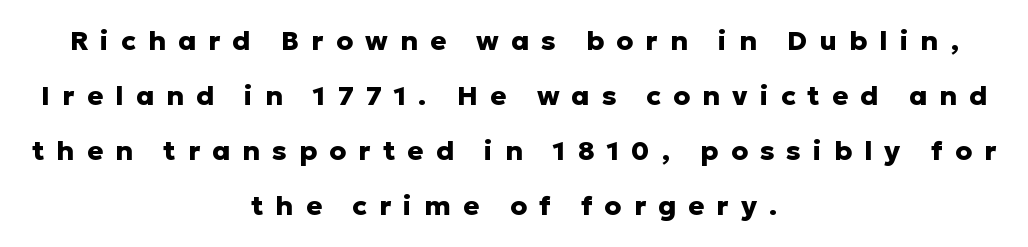
Students, this is bold: see how much ink each stroke carries. Horizontally, the lines are justified to the midpoint only. These lines have a slow, spaced-out rhythm from letter to letter. Every character sits straight up, as roman type does. Widely set lines give the paragraph a tall, airy silhouette. Letters rest on an invisible, unmarked baseline.
